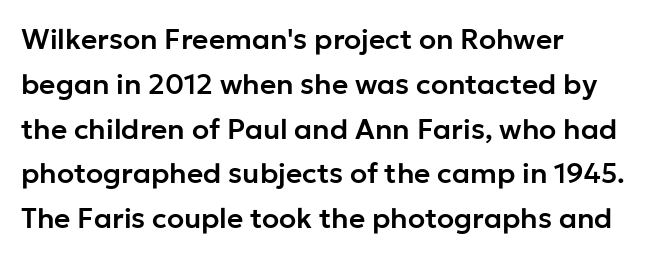
The image shows 28 px sans-serif type, upright; set left-aligned, normal line spacing (1.6x), normal letter spacing, not underlined; low stroke contrast and a medium x-height.
